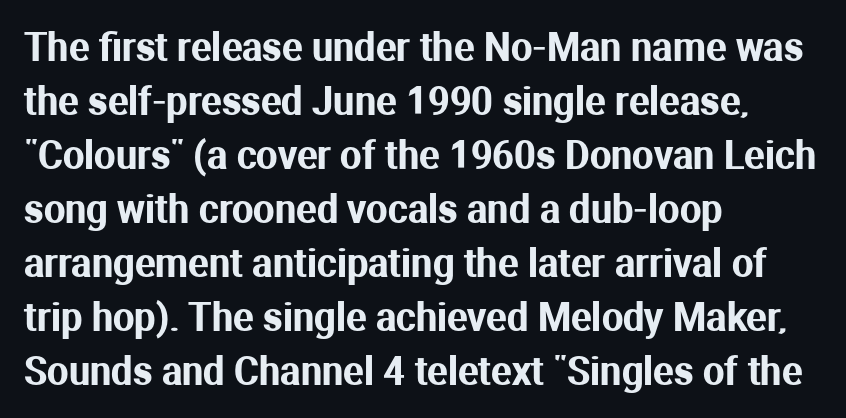
Q: Is the text italic (slanted)? A: No, it is upright.
Q: Is the typeface a serif or a sans-serif typeface? A: Sans-serif.
Q: Is the text underlined? A: No.
Q: How is the paragraph aligned? A: Left-aligned.
Q: Is the spacing between letters normal or unusually wide? A: Normal.
Q: Is the spacing between lines tight, normal or loose? A: Normal.
Q: Width (condensed, normal, or wide)? A: Normal.
Q: Stroke contrast? A: Medium.
Q: x-height? A: Medium.
Q: Monospaced? A: No.
